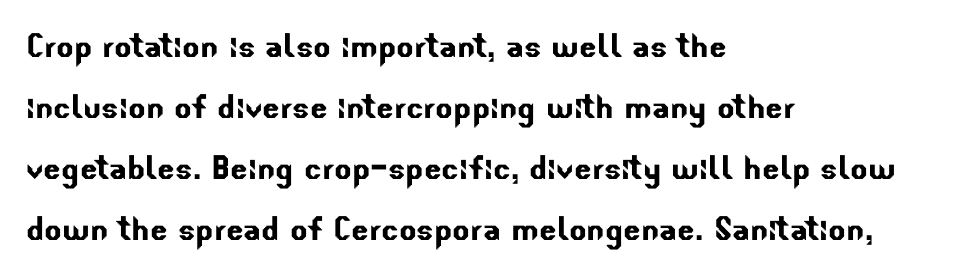
{"serif": "no", "width": "normal", "stroke_contrast": "low", "x_height": "small", "monospaced": "no", "underline": "no", "align": "left", "line_spacing": "normal", "line_spacing_ratio": 1.49, "letter_spacing": "normal", "letter_spacing_em": 0.0, "glyph_px": 41}
